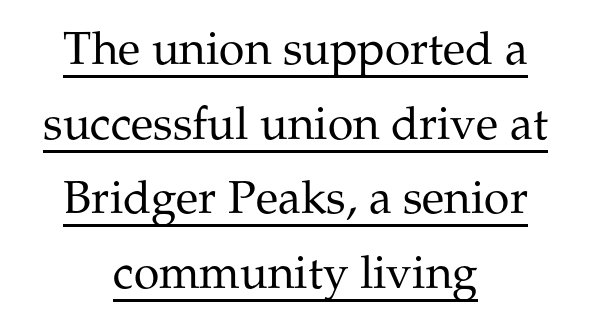
The image shows 46 px regular-weight serif type, upright; set centered, normal line spacing (1.62x), normal letter spacing, underlined; medium stroke contrast and a medium x-height.
